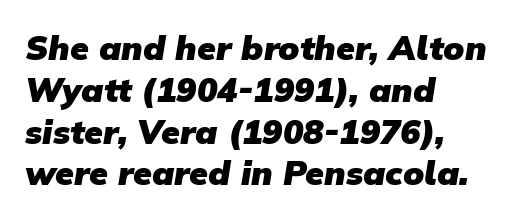
On the weight axis this lands at bold, roughly 700. Each line starts at the same left margin while the right side varies. Only glyphs here, with clear space below each row. Nobody touched the tracking dial on this one.
